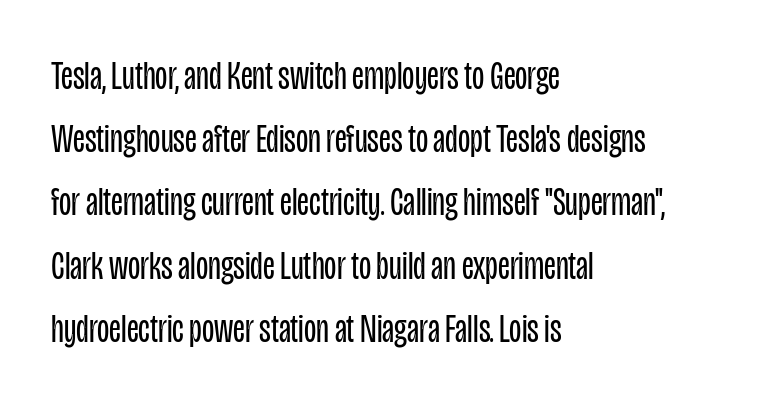
{"serif": "no", "italic": "no", "bold": "no", "weight": "regular", "width": "condensed", "stroke_contrast": "low", "x_height": "large", "monospaced": "no", "underline": "no", "align": "left", "line_spacing": "normal", "line_spacing_ratio": 1.58, "letter_spacing": "normal", "letter_spacing_em": 0.0, "glyph_px": 40}
